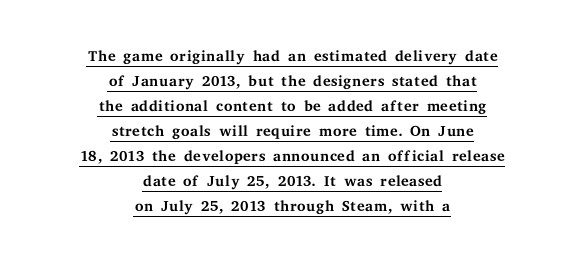
Q: Is the text bold? A: No.
Q: Is the text italic (slanted)? A: No, it is upright.
Q: Is the text underlined? A: Yes.
Q: How is the paragraph aligned? A: Centered.
Q: Is the spacing between letters normal or unusually wide? A: Normal.
Q: Is the spacing between lines tight, normal or loose? A: Tight.
